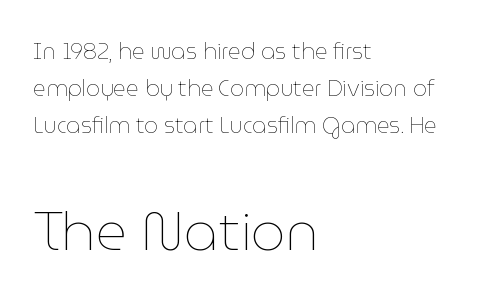
The image shows 54 px thin type, upright; set left-aligned, normal line spacing (1.69x), normal letter spacing, not underlined; the second (bottom) block is 2.45x larger; low stroke contrast and a medium x-height.
